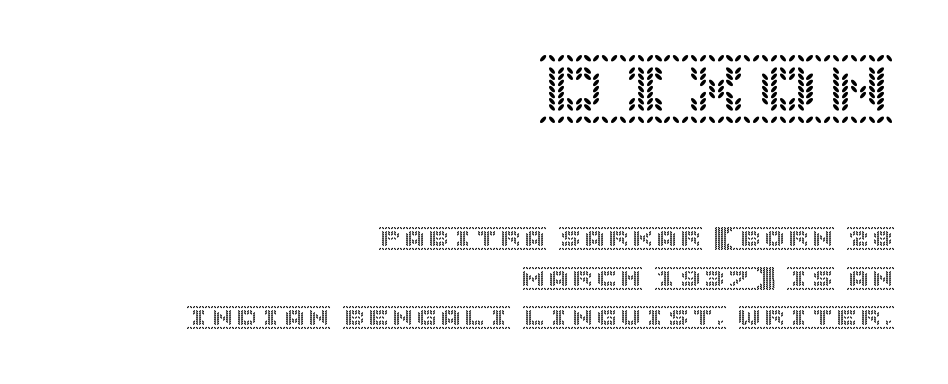
Descender tails drop into unmarked territory. If you squint, the top block still reads clearly — it's the larger of the two. Look at the tracking — it's just the regular setting, nothing added. The rag falls on the left side of this text block. Unlike italic type, these characters show no tilt at all. If you measured baseline to baseline, you'd find a middling distance.
